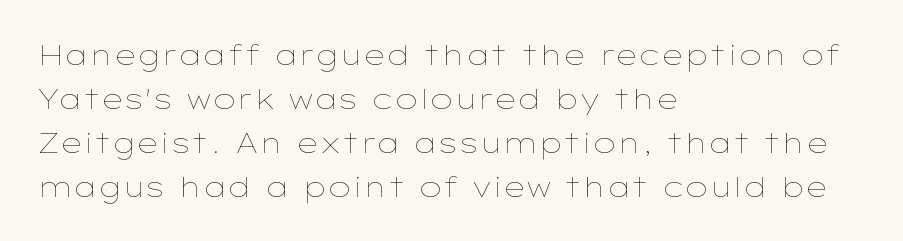
The image shows 28 px thin, wide type, upright; set left-aligned, normal line spacing (1.57x), normal letter spacing, not underlined; low stroke contrast and a medium x-height.
